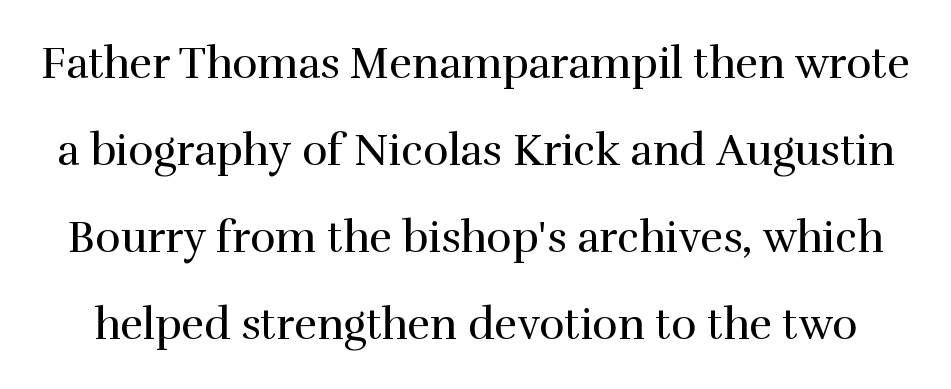
Regarding serifs, this sample has them. Is the letter spacing exaggerated? No — it looks like the ordinary default. Weight class: somewhere from thin through regular. The line-height multiplier appears high, well above default. This sample uses an upright cut, with every glyph sitting square on the baseline. Do the characters align in a grid? No, the font is proportional.
